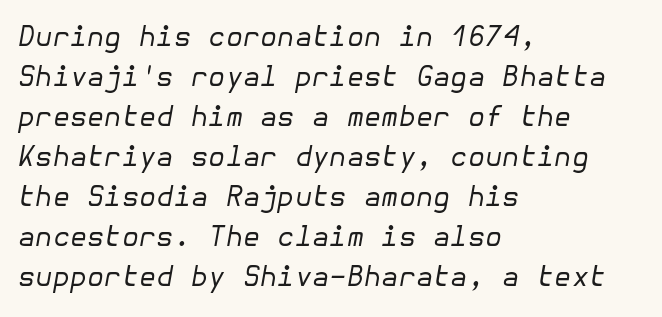
Q: Is the text bold? A: No.
Q: Is the text italic (slanted)? A: Yes, it leans right by about 10 degrees.
Q: Is the text underlined? A: No.
Q: How is the paragraph aligned? A: Left-aligned.
Q: Is the spacing between letters normal or unusually wide? A: Normal.
Q: Is the spacing between lines tight, normal or loose? A: Normal.
Q: Width (condensed, normal, or wide)? A: Normal.
Q: Stroke contrast? A: Low.
Q: x-height? A: Medium.
